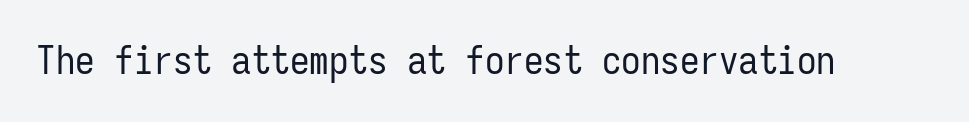
{"serif": "no", "italic": "no", "bold": "no", "weight": "regular", "width": "condensed", "stroke_contrast": "low", "x_height": "medium", "monospaced": "yes", "underline": "no", "letter_spacing": "normal", "letter_spacing_em": 0.0, "glyph_px": 39}
